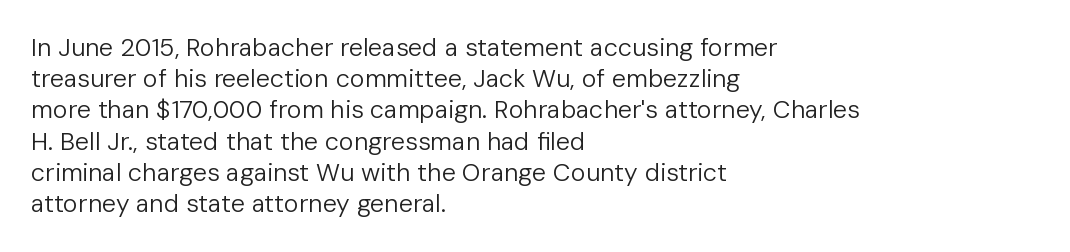
Q: Is the text bold? A: No.
Q: Is the text italic (slanted)? A: No, it is upright.
Q: Is the text underlined? A: No.
Q: How is the paragraph aligned? A: Left-aligned.
Q: Is the spacing between letters normal or unusually wide? A: Normal.
Q: Is the spacing between lines tight, normal or loose? A: Normal.
